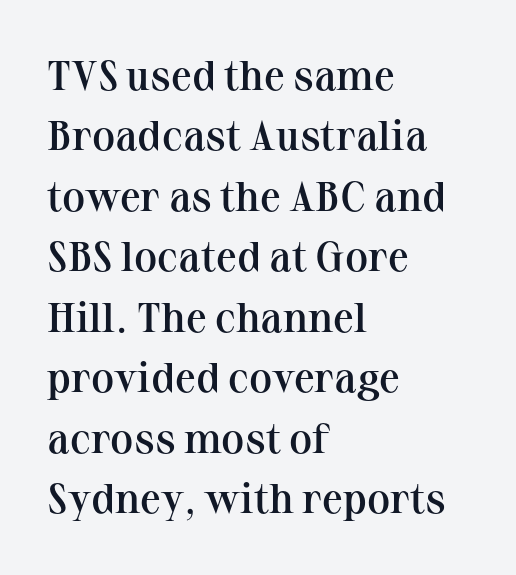
{"serif": "yes", "italic": "no", "bold": "semi", "weight": "semibold", "width": "normal", "stroke_contrast": "medium", "x_height": "medium", "monospaced": "no", "underline": "no", "align": "left", "line_spacing": "normal", "line_spacing_ratio": 1.44, "letter_spacing": "normal", "letter_spacing_em": 0.0, "glyph_px": 42}
